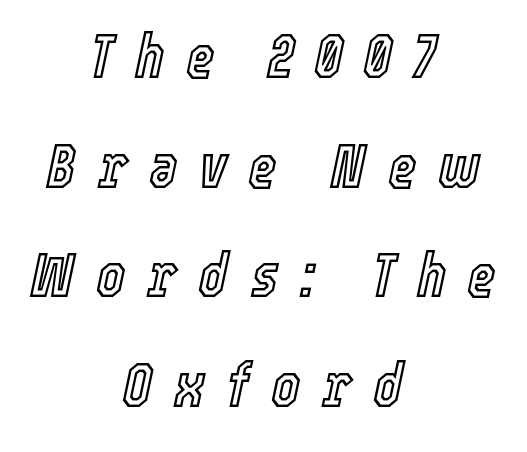
{"italic": "yes", "lean": "right", "slant_degrees": 12, "width": "condensed", "x_height": "medium", "monospaced": "no", "underline": "no", "align": "center", "line_spacing_ratio": 1.77, "letter_spacing": "wide", "letter_spacing_em": 0.34, "glyph_px": 62}
